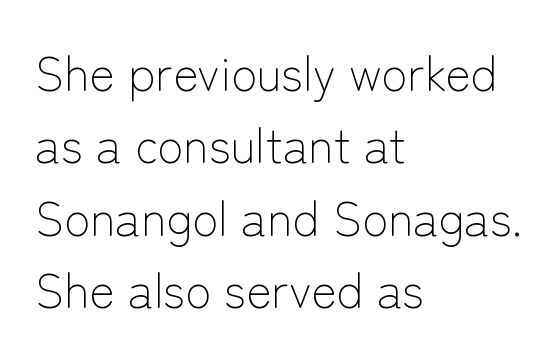
{"serif": "no", "italic": "no", "bold": "no", "weight": "light", "width": "normal", "stroke_contrast": "low", "x_height": "medium", "monospaced": "no", "underline": "no", "align": "left", "line_spacing": "normal", "line_spacing_ratio": 1.51, "letter_spacing": "normal", "letter_spacing_em": 0.0, "glyph_px": 48}
